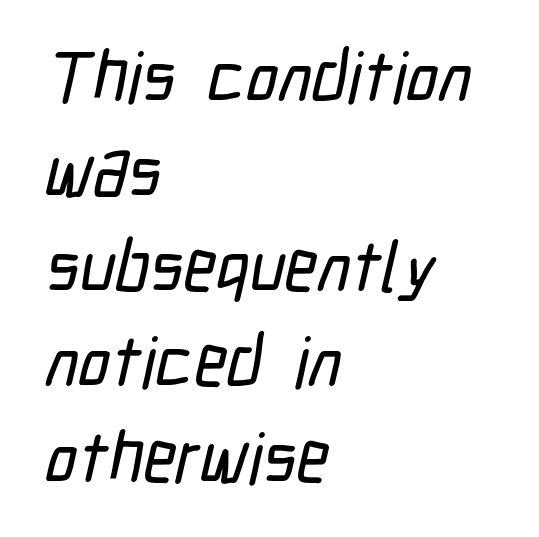
The image shows 71 px condensed sans-serif type; set left-aligned, normal line spacing (1.34x), normal letter spacing, not underlined; low stroke contrast and a medium x-height.
